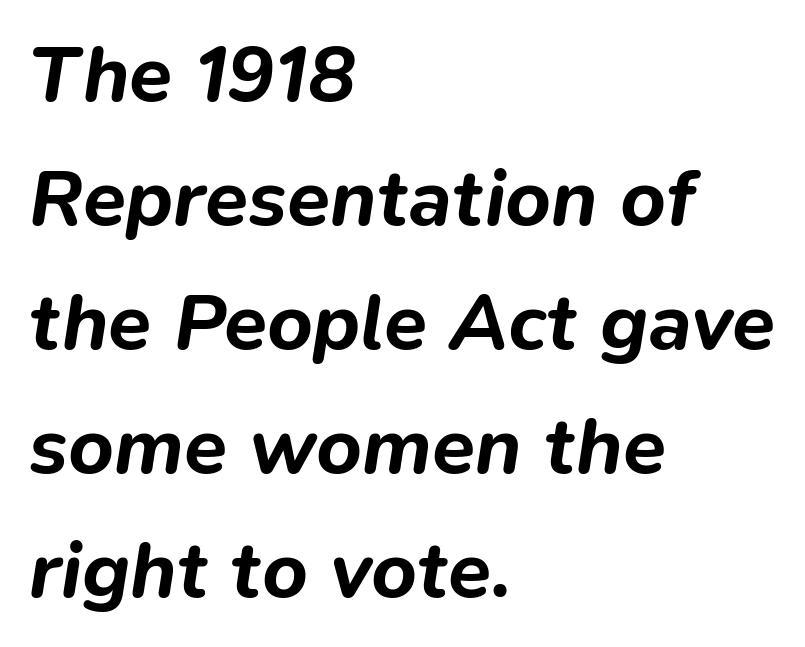
Q: Is the text bold? A: Yes.
Q: Is the text italic (slanted)? A: Yes, it leans right by about 9 degrees.
Q: Is the text underlined? A: No.
Q: How is the paragraph aligned? A: Left-aligned.
Q: Is the spacing between letters normal or unusually wide? A: Normal.
Q: Is the spacing between lines tight, normal or loose? A: Normal.
Q: Width (condensed, normal, or wide)? A: Normal.
Q: Stroke contrast? A: Low.
Q: x-height? A: Medium.
Q: Monospaced? A: No.
